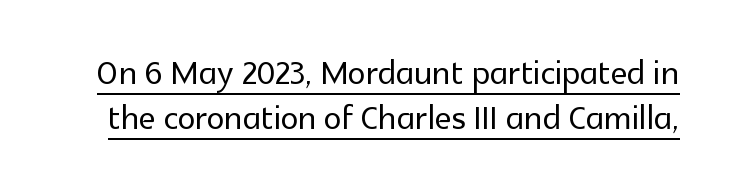
Q: Is the text italic (slanted)? A: No, it is upright.
Q: Is the typeface a serif or a sans-serif typeface? A: Sans-serif.
Q: Is the text underlined? A: Yes.
Q: Is the spacing between letters normal or unusually wide? A: Normal.
Q: Is the spacing between lines tight, normal or loose? A: Tight.
Q: Width (condensed, normal, or wide)? A: Normal.
Q: x-height? A: Medium.
Q: Monospaced? A: No.
